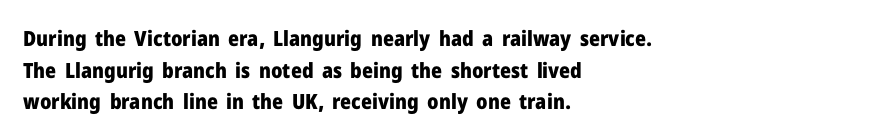
This is roman type, the default non-slanted kind. Observe the ordinary spacing: letters are neighbours, not strangers. The space between consecutive lines is moderate. Leftover space on each line is placed entirely after the last word. The string is rendered with underlining switched off. What weight is shown? A full bold with thick strokes.
